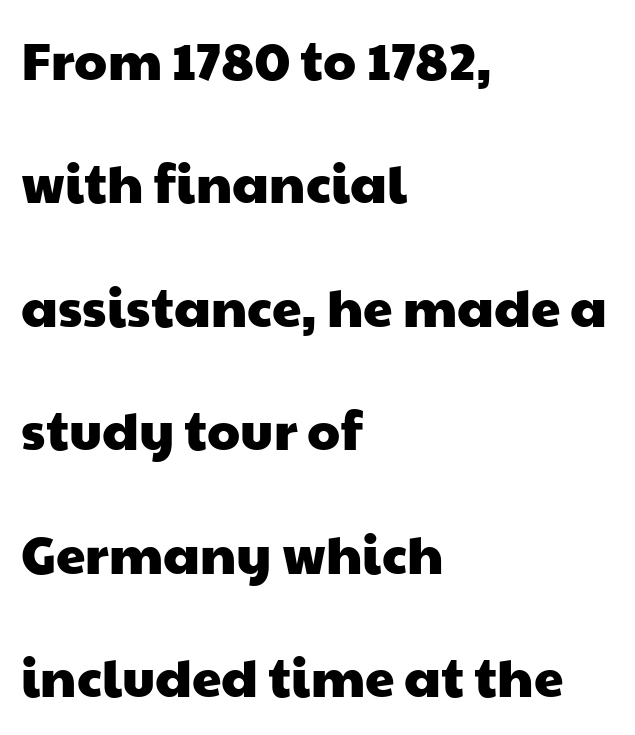
{"serif": "no", "width": "wide", "stroke_contrast": "low", "x_height": "medium", "monospaced": "no", "underline": "no", "align": "left", "line_spacing": "loose", "line_spacing_ratio": 2.33, "letter_spacing": "normal", "letter_spacing_em": 0.0, "glyph_px": 53}
